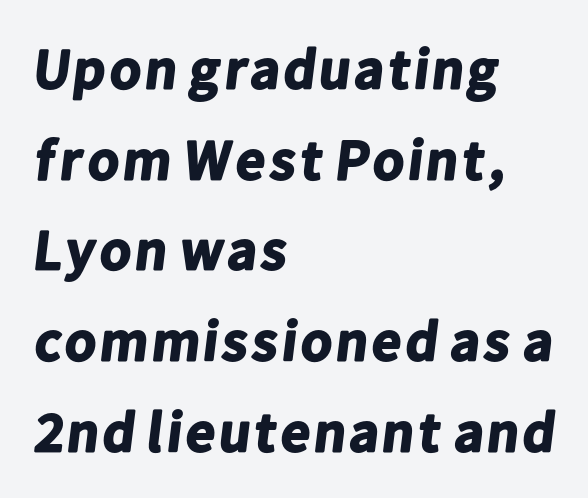
The image shows 57 px bold sans-serif type; set left-aligned, normal line spacing (1.59x), normal letter spacing, not underlined; low stroke contrast and a medium x-height.
